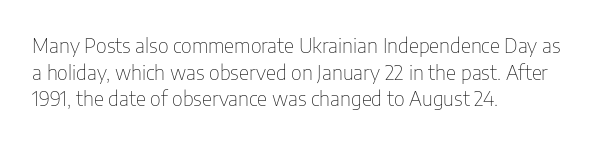
The image shows 20 px text type, upright; set left-aligned, normal line spacing (1.33x), normal letter spacing, not underlined.
